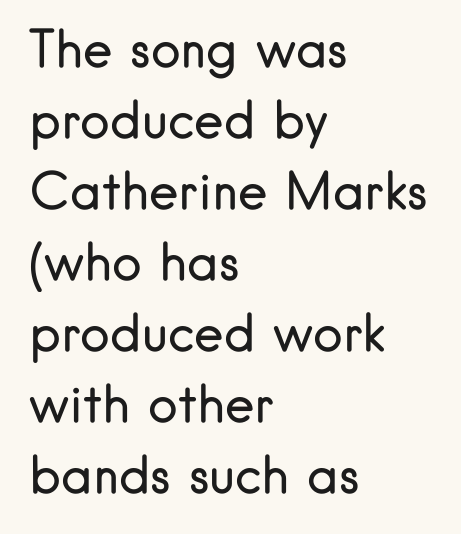
The image shows 50 px regular-weight sans-serif type, upright; set left-aligned, normal line spacing (1.42x), normal letter spacing, not underlined; low stroke contrast and a small x-height.
